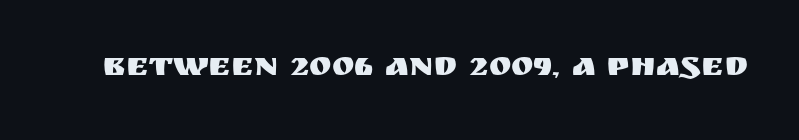
{"serif": "no", "italic": "no", "width": "normal", "stroke_contrast": "medium", "x_height": "large", "monospaced": "no", "underline": "no", "letter_spacing": "normal", "letter_spacing_em": 0.0, "glyph_px": 34}
